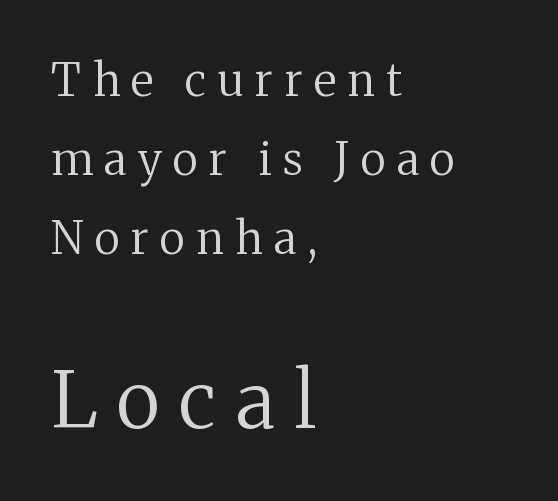
{"serif": "yes", "italic": "no", "bold": "no", "weight": "regular", "width": "normal", "stroke_contrast": "medium", "x_height": "medium", "monospaced": "no", "underline": "no", "align": "left", "line_spacing_ratio": 1.76, "letter_spacing": "wide", "letter_spacing_em": 0.25, "larger_block": "second", "size_ratio": 1.73, "glyph_px": 78}
